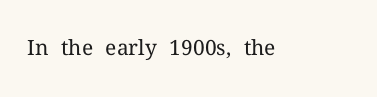
The passage shown is not underscored anywhere. The font's upright variant was chosen for this text. Stems here are at most as thick as an everyday book face. Observe the ordinary spacing: letters are neighbours, not strangers.
